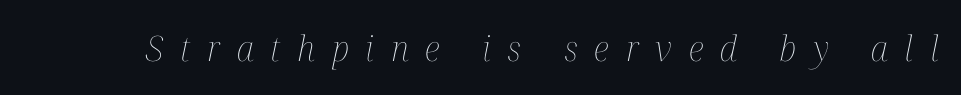
Short note: letters widely spaced. Any mark beneath the type? The region is blank. Notice how the stems are inclined rather than vertical — that's the hallmark of italics. A typesetter would call this proportional, since set widths differ per character. Weight: regular or lighter.
